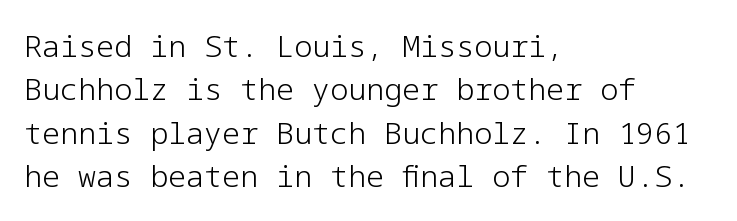
{"serif": "no", "italic": "no", "bold": "no", "weight": "light", "width": "normal", "stroke_contrast": "low", "x_height": "medium", "underline": "no", "align": "left", "line_spacing": "normal", "line_spacing_ratio": 1.45, "letter_spacing": "normal", "letter_spacing_em": 0.0, "glyph_px": 30}
